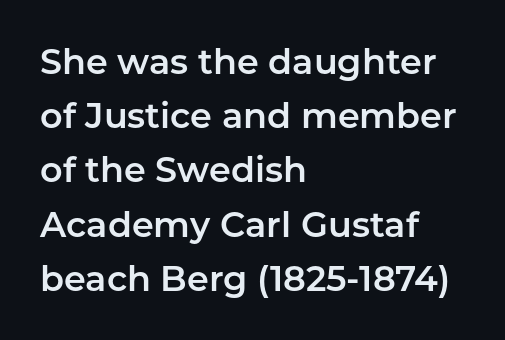
{"serif": "no", "italic": "no", "width": "normal", "stroke_contrast": "low", "x_height": "medium", "monospaced": "no", "underline": "no", "align": "left", "line_spacing": "normal", "line_spacing_ratio": 1.55, "letter_spacing": "normal", "letter_spacing_em": 0.0, "glyph_px": 35}
